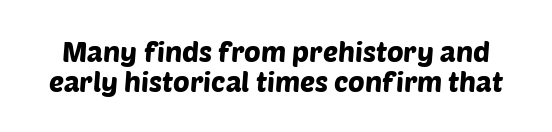
{"serif": "no", "width": "normal", "stroke_contrast": "low", "x_height": "large", "monospaced": "no", "underline": "no", "line_spacing": "tight", "line_spacing_ratio": 1.07, "letter_spacing": "normal", "letter_spacing_em": 0.0, "glyph_px": 28}
